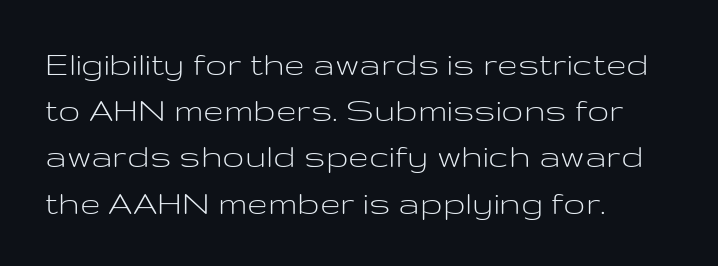
{"serif": "no", "italic": "no", "bold": "no", "weight": "light", "width": "wide", "stroke_contrast": "low", "x_height": "medium", "monospaced": "no", "underline": "no", "align": "left", "line_spacing": "normal", "line_spacing_ratio": 1.25, "letter_spacing": "normal", "letter_spacing_em": 0.0, "glyph_px": 37}
